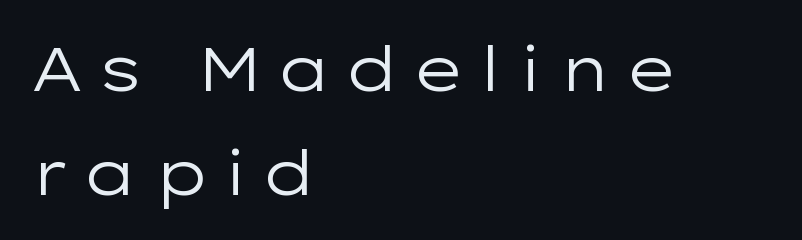
The image shows 62 px regular-weight, wide sans-serif type, upright; set left-aligned, normal line spacing (1.67x), unusually wide letter spacing (+0.2 em), not underlined; low stroke contrast and a medium x-height.
